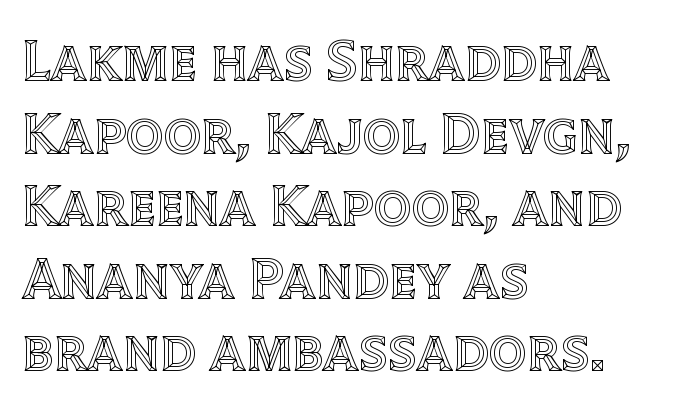
The image shows 59 px text type, upright; set left-aligned, line spacing 1.23x, normal letter spacing, not underlined; a large x-height.
